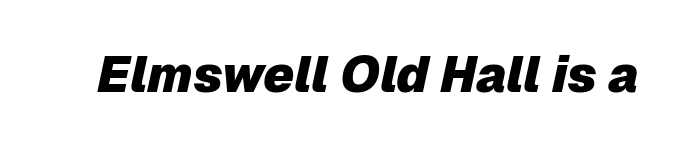
{"italic": "yes", "lean": "right", "slant_degrees": 12, "bold": "yes", "weight": "heavy", "width": "normal", "stroke_contrast": "low", "x_height": "medium", "monospaced": "no", "underline": "no", "letter_spacing": "normal", "letter_spacing_em": 0.0, "glyph_px": 51}
